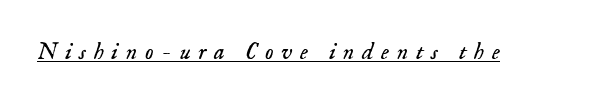
The image shows 24 px text type, italic (leaning right); set unusually wide letter spacing (+0.32 em), underlined.
